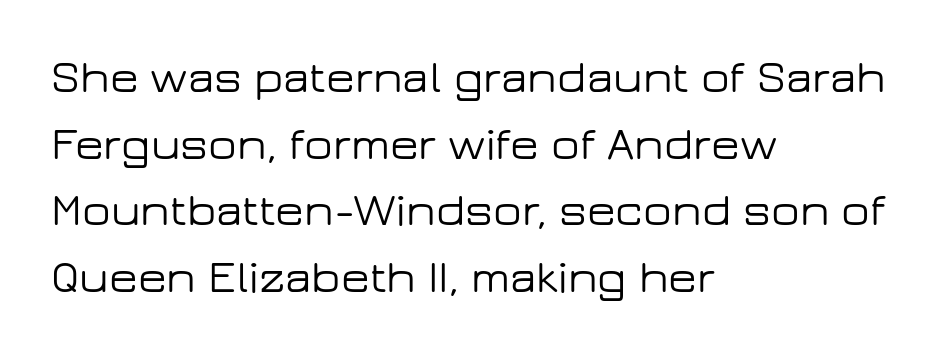
{"serif": "no", "italic": "no", "width": "wide", "stroke_contrast": "low", "x_height": "medium", "monospaced": "no", "underline": "no", "align": "left", "line_spacing": "normal", "line_spacing_ratio": 1.42, "letter_spacing": "normal", "letter_spacing_em": 0.0, "glyph_px": 47}
